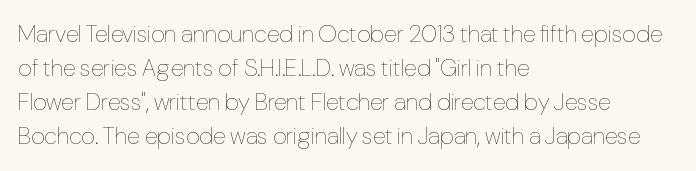
{"italic": "no", "bold": "no", "underline": "no", "align": "left", "line_spacing": "normal", "line_spacing_ratio": 1.42, "letter_spacing": "normal", "letter_spacing_em": 0.0, "glyph_px": 24}
